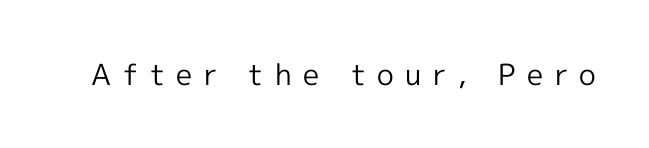
The image shows 29 px regular-weight sans-serif type, upright; set unusually wide letter spacing (+0.4 em), not underlined; a medium x-height.
